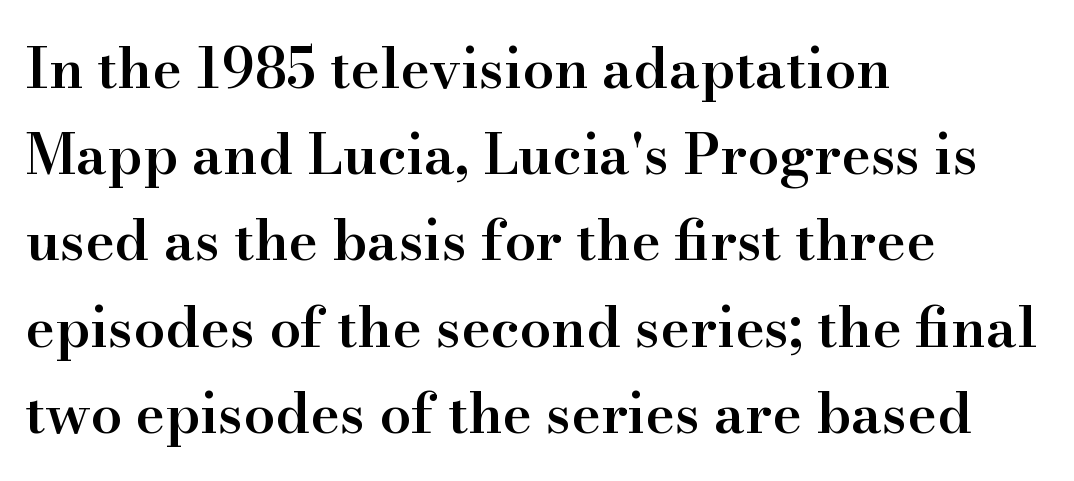
Bare-footed words on every line. The rendering anchors every line to the left-hand side. You could not count columns in this text — the font is proportionally spaced. The passage shown has conventional tracking throughout. The axis of the letterforms is exactly vertical.
